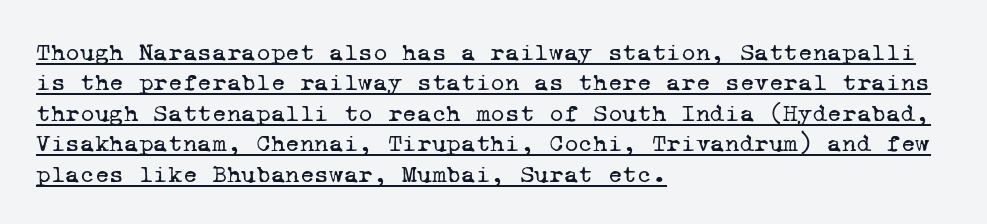
{"bold": "no", "underline": "yes", "align": "left", "line_spacing_ratio": 1.22, "letter_spacing": "normal", "letter_spacing_em": 0.0, "glyph_px": 25}
